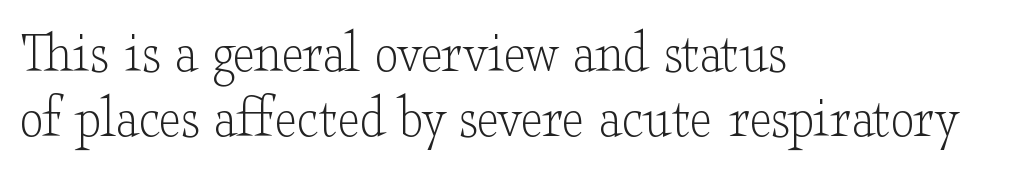
Quick note: not italic, upright. There is no visible air inserted between adjacent glyphs. Font category for this specimen: serif. Notice how descenders almost collide with the ascenders below — that's tight leading.
